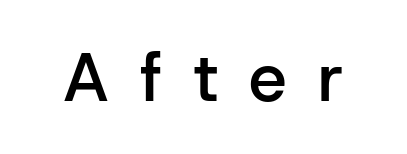
{"serif": "no", "italic": "no", "bold": "semi", "weight": "semibold", "width": "normal", "stroke_contrast": "low", "x_height": "medium", "monospaced": "no", "underline": "no", "letter_spacing": "wide", "letter_spacing_em": 0.46, "glyph_px": 68}
